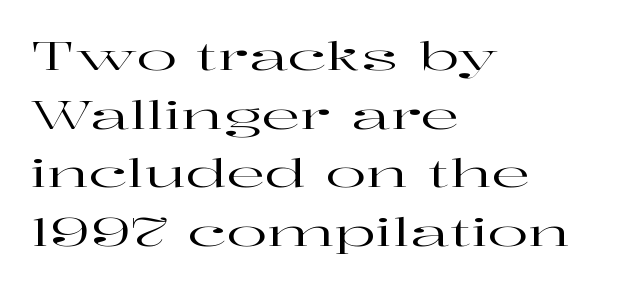
Q: Is the text italic (slanted)? A: No, it is upright.
Q: Is the typeface a serif or a sans-serif typeface? A: Serif.
Q: Is the text underlined? A: No.
Q: How is the paragraph aligned? A: Left-aligned.
Q: Is the spacing between letters normal or unusually wide? A: Normal.
Q: Is the spacing between lines tight, normal or loose? A: Normal.
Q: Width (condensed, normal, or wide)? A: Wide.
Q: Stroke contrast? A: High.
Q: x-height? A: Medium.
Q: Monospaced? A: No.
